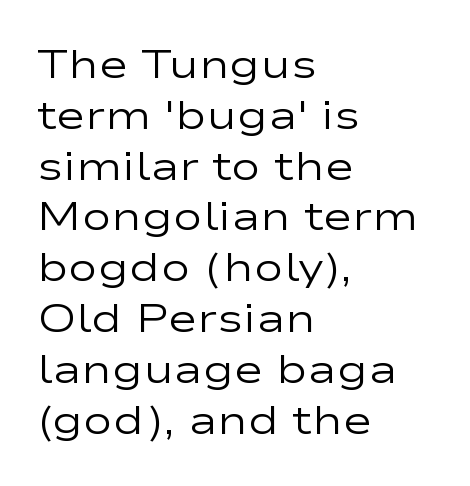
The image shows 40 px regular-weight, wide sans-serif type, upright; set left-aligned, normal line spacing (1.27x), normal letter spacing, not underlined; low stroke contrast and a medium x-height.
